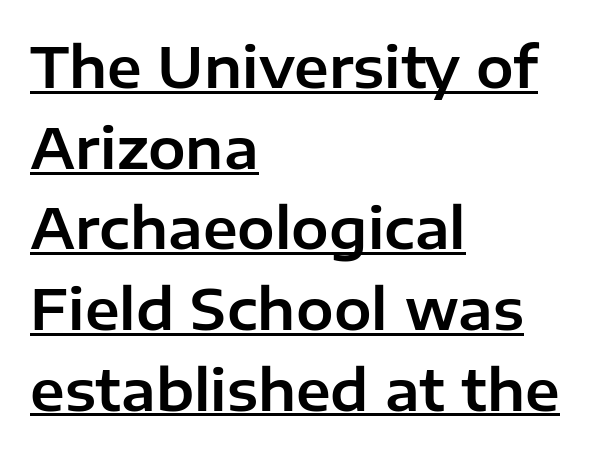
{"serif": "no", "italic": "no", "width": "normal", "stroke_contrast": "low", "x_height": "medium", "monospaced": "no", "underline": "yes", "align": "left", "line_spacing": "normal", "line_spacing_ratio": 1.44, "letter_spacing": "normal", "letter_spacing_em": 0.0, "glyph_px": 56}
